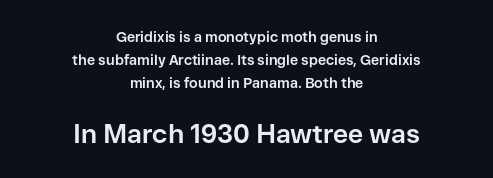
{"italic": "no", "bold": "yes", "underline": "no", "align": "center", "line_spacing": "normal", "line_spacing_ratio": 1.64, "letter_spacing": "normal", "letter_spacing_em": 0.0, "larger_block": "second", "size_ratio": 1.86, "glyph_px": 26}
